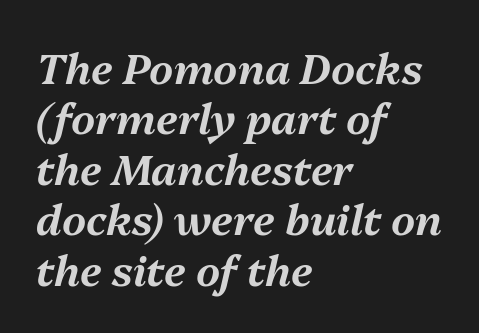
Honestly, the letter spacing is just normal — you wouldn't notice it. Rendered with sloped, italic letterforms. The foot of each line stays bare and open. These lines are set flush left with a ragged right edge.
